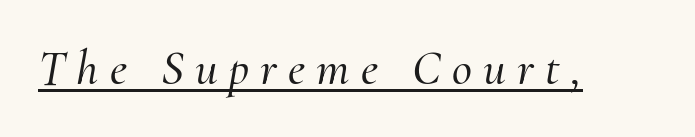
This sample uses a serif face. The tracking jumps out immediately: characters are airy and widely separated. Students, observe the line beneath the letters — that is underlining. Proportional: the letters do not fall into vertical columns.
